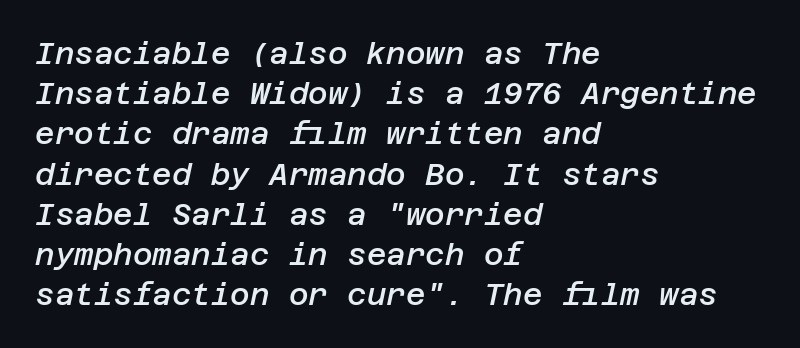
Tracking value appears to be zero — textbook default spacing. Evenly set lines give the paragraph a standard silhouette. Summary of weight: moderately heavy, a semibold. The rag falls on the right side of this text block.
